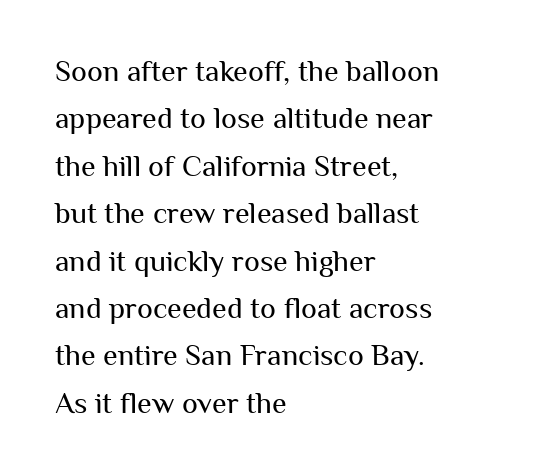
{"serif": "no", "italic": "no", "bold": "no", "weight": "regular", "width": "normal", "stroke_contrast": "medium", "x_height": "medium", "monospaced": "no", "underline": "no", "align": "left", "line_spacing": "normal", "line_spacing_ratio": 1.58, "letter_spacing": "normal", "letter_spacing_em": 0.0, "glyph_px": 30}
